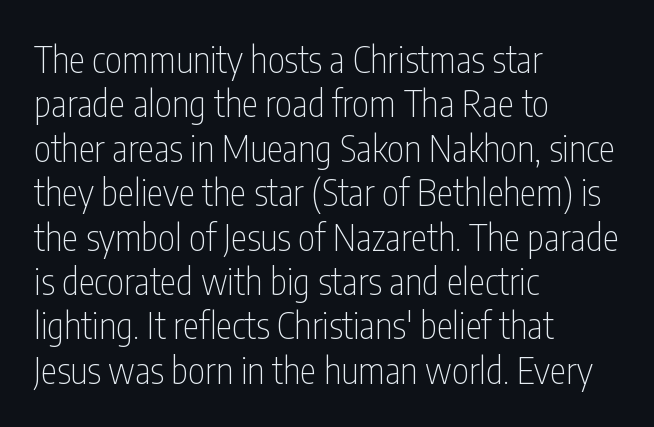
The image shows 37 px thin, condensed sans-serif type, upright; set left-aligned, line spacing 1.2x, normal letter spacing, not underlined; low stroke contrast and a medium x-height.
